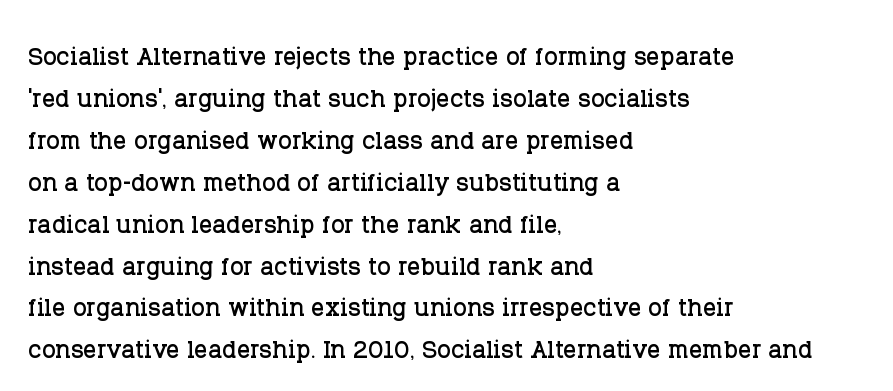
Q: Is the text italic (slanted)? A: No, it is upright.
Q: Is the typeface a serif or a sans-serif typeface? A: Serif.
Q: Is the text underlined? A: No.
Q: How is the paragraph aligned? A: Left-aligned.
Q: Is the spacing between letters normal or unusually wide? A: Normal.
Q: Is the spacing between lines tight, normal or loose? A: Normal.
Q: Width (condensed, normal, or wide)? A: Normal.
Q: Stroke contrast? A: Low.
Q: x-height? A: Large.
Q: Monospaced? A: No.
